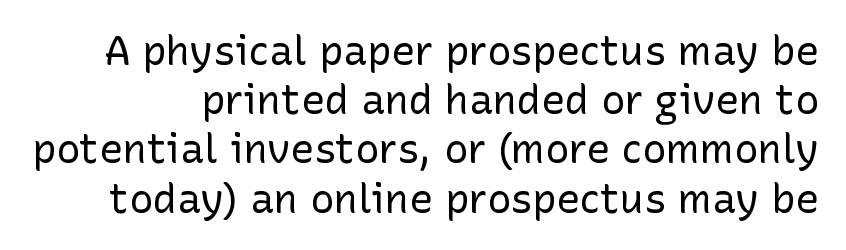
This rendering employs a face without finishing strokes, i.e., a sans-serif. The space beneath each line is pristine and unruled. Nobody touched the tracking dial on this one. The face used here is proportionally spaced, like ordinary book or web type. Unbolded letterforms with no extra heft.
